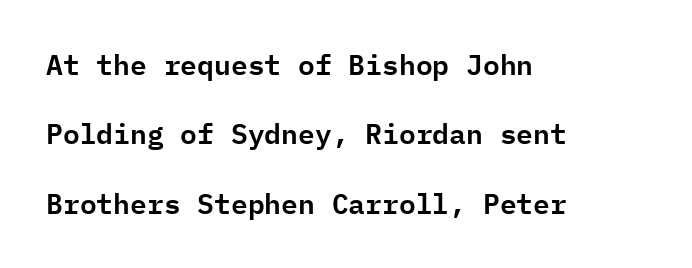
There is no visible air inserted between adjacent glyphs. Each row of text sits above clean, open space. The passage shown stacks its lines with a broad gap. The face used here is a sans, in the tradition of grotesques and geometrics. The rag falls on the right side of this text block.
